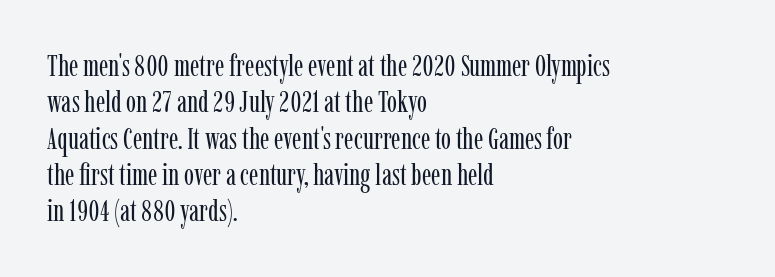
Q: Is the text bold? A: No.
Q: Is the text italic (slanted)? A: No, it is upright.
Q: Is the typeface a serif or a sans-serif typeface? A: Serif.
Q: Is the text underlined? A: No.
Q: How is the paragraph aligned? A: Left-aligned.
Q: Is the spacing between letters normal or unusually wide? A: Normal.
Q: Width (condensed, normal, or wide)? A: Condensed.
Q: Stroke contrast? A: Low.
Q: x-height? A: Medium.
Q: Monospaced? A: No.
